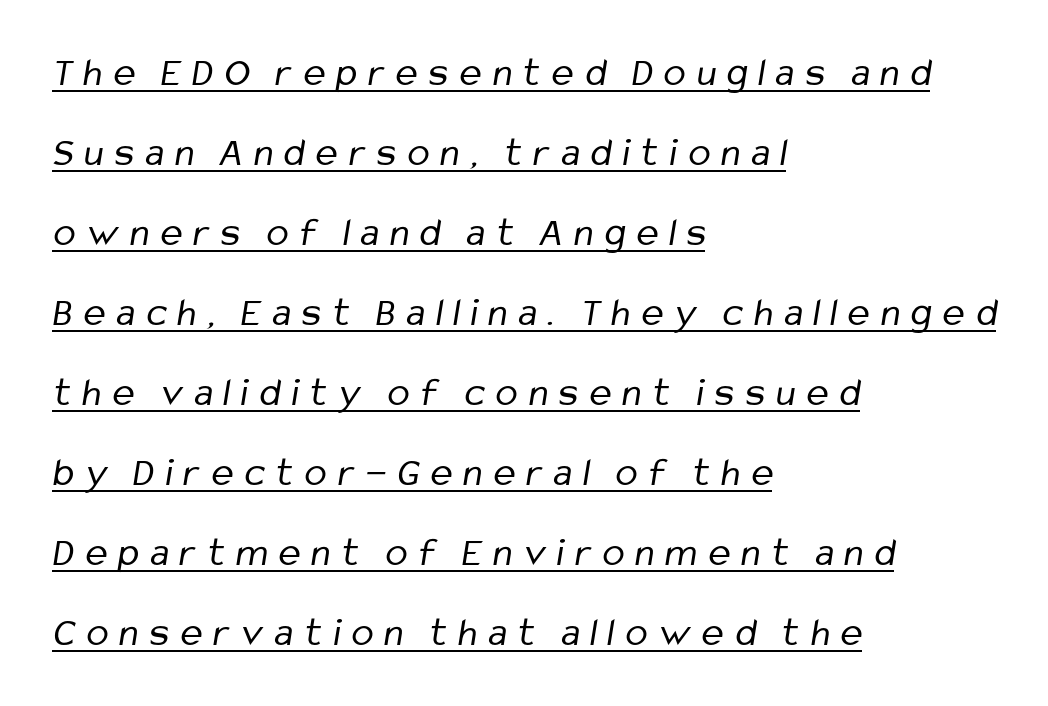
Q: Is the text bold? A: No.
Q: Is the typeface a serif or a sans-serif typeface? A: Sans-serif.
Q: Is the text underlined? A: Yes.
Q: How is the paragraph aligned? A: Left-aligned.
Q: Is the spacing between letters normal or unusually wide? A: Unusually wide.
Q: Is the spacing between lines tight, normal or loose? A: Loose.
Q: Width (condensed, normal, or wide)? A: Condensed.
Q: Stroke contrast? A: Low.
Q: x-height? A: Medium.
Q: Monospaced? A: No.
